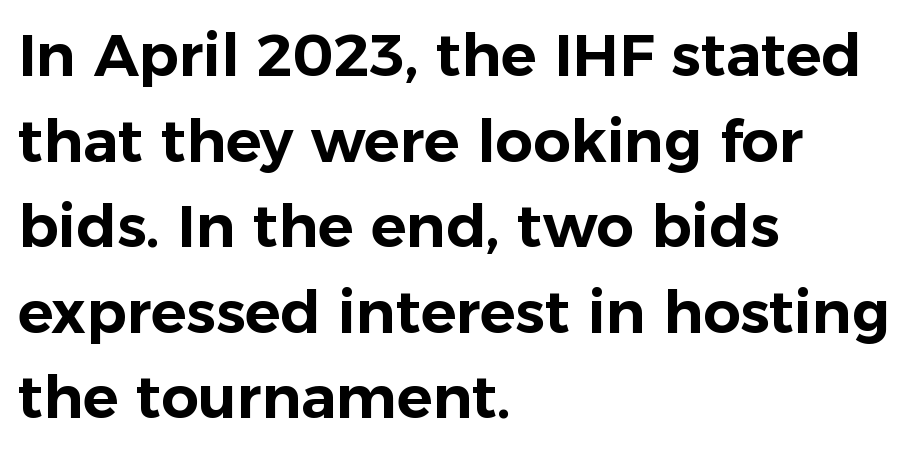
The image shows 59 px sans-serif type, upright; set left-aligned, normal line spacing (1.45x), normal letter spacing, not underlined; low stroke contrast and a medium x-height.
